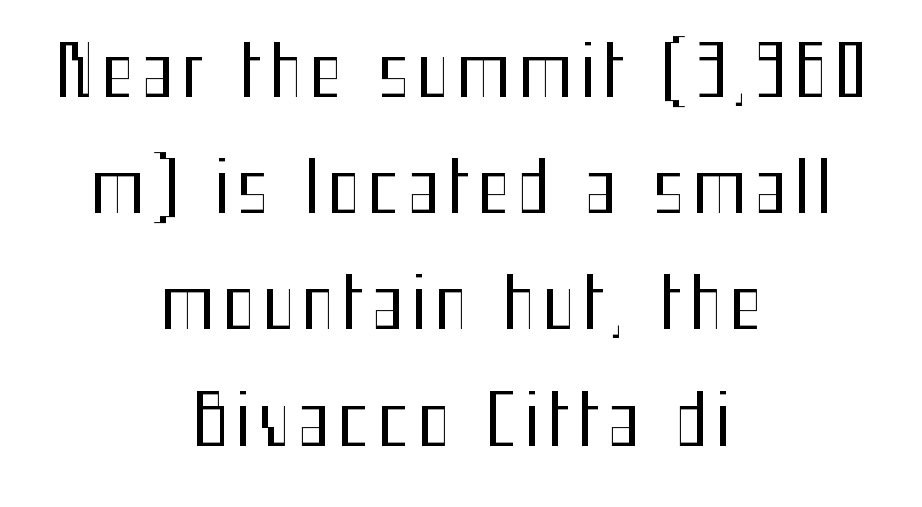
{"serif": "no", "italic": "no", "bold": "no", "weight": "regular", "width": "condensed", "stroke_contrast": "medium", "x_height": "medium", "monospaced": "no", "underline": "no", "align": "center", "line_spacing": "normal", "line_spacing_ratio": 1.66, "glyph_px": 70}
